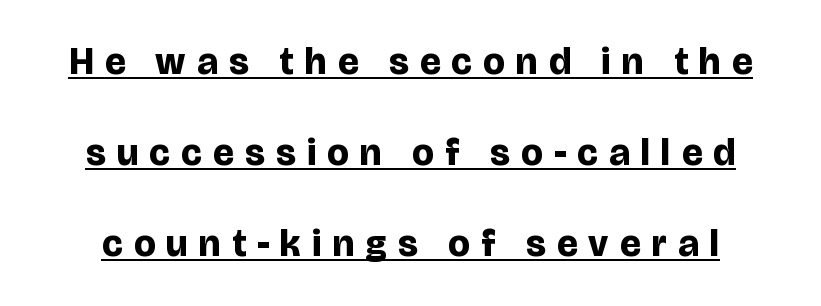
Students, observe: this is what heavily led, spacious text looks like. Strokes here are thick enough to call this a true bold. This is underlined copy, the kind a proofreader might mark for attention. Students, note that the glyphs here are deliberately spaced far apart.
